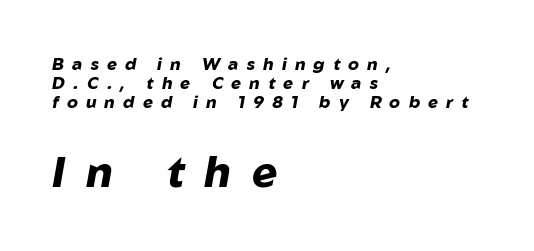
Q: Is the text bold? A: Yes.
Q: Is the text italic (slanted)? A: Yes, it leans right by about 10 degrees.
Q: Is the text underlined? A: No.
Q: How is the paragraph aligned? A: Left-aligned.
Q: Is the spacing between letters normal or unusually wide? A: Unusually wide.
Q: Is the spacing between lines tight, normal or loose? A: Tight.
Q: Which block of text is set in a larger size, the first (top) or the second (bottom)? A: The second (bottom) one.
Q: Width (condensed, normal, or wide)? A: Normal.
Q: Stroke contrast? A: Low.
Q: x-height? A: Medium.
Q: Monospaced? A: No.
